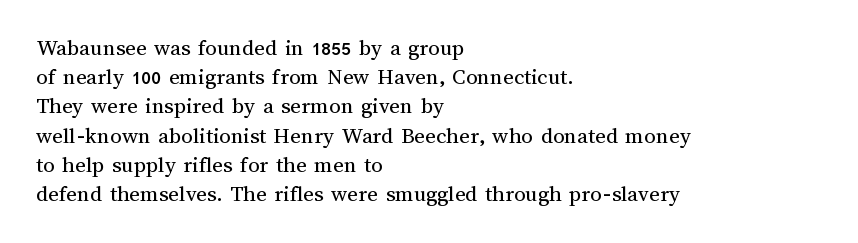
Q: Is the text bold? A: No.
Q: Is the text italic (slanted)? A: No, it is upright.
Q: Is the text underlined? A: No.
Q: How is the paragraph aligned? A: Left-aligned.
Q: Is the spacing between letters normal or unusually wide? A: Normal.
Q: Is the spacing between lines tight, normal or loose? A: Normal.
